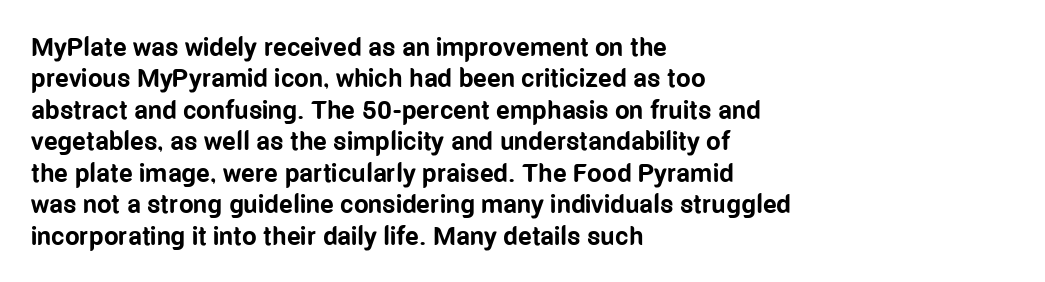
The image shows 26 px bold type, upright; set left-aligned, line spacing 1.21x, normal letter spacing, not underlined.
